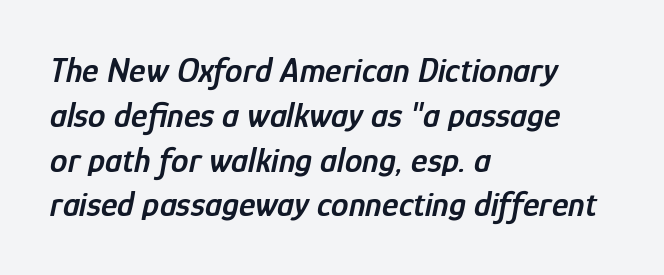
Q: Is the text bold? A: Semi-bold.
Q: Is the text italic (slanted)? A: Yes, it leans right by about 12 degrees.
Q: Is the text underlined? A: No.
Q: How is the paragraph aligned? A: Left-aligned.
Q: Is the spacing between letters normal or unusually wide? A: Normal.
Q: Is the spacing between lines tight, normal or loose? A: Normal.
Q: Width (condensed, normal, or wide)? A: Condensed.
Q: Stroke contrast? A: Low.
Q: x-height? A: Medium.
Q: Monospaced? A: No.
